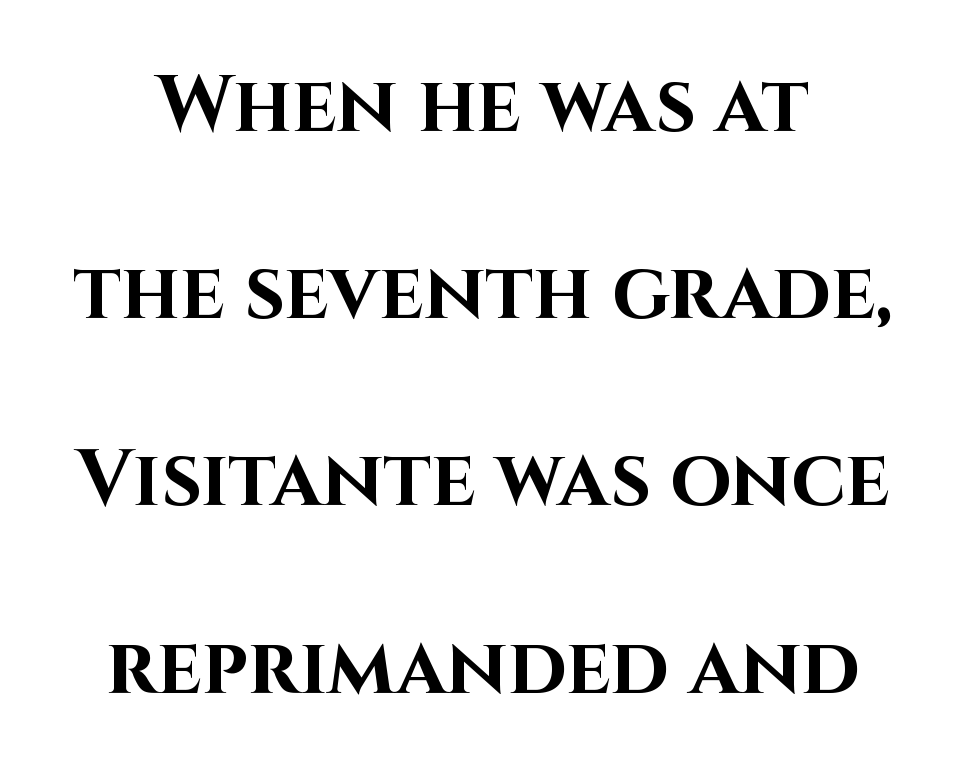
{"serif": "no", "italic": "no", "bold": "yes", "weight": "bold", "width": "normal", "stroke_contrast": "high", "x_height": "large", "monospaced": "no", "underline": "no", "line_spacing": "loose", "line_spacing_ratio": 2.37, "letter_spacing": "normal", "letter_spacing_em": 0.0, "glyph_px": 79}
